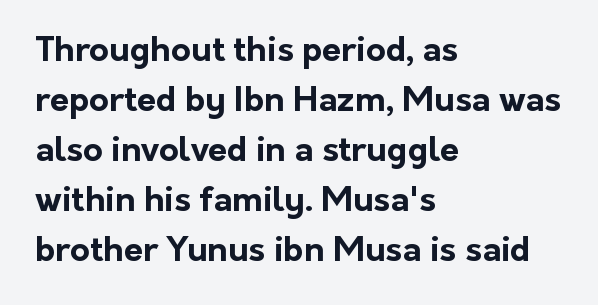
The image shows 34 px bold sans-serif type, upright; set left-aligned, normal line spacing (1.47x), normal letter spacing, not underlined; low stroke contrast and a medium x-height.
